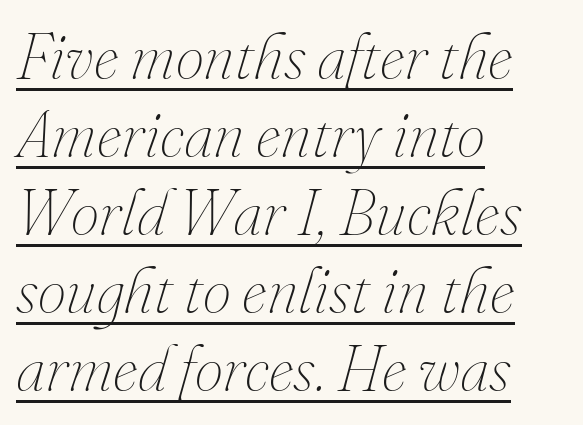
{"italic": "yes", "lean": "right", "slant_degrees": 16, "bold": "no", "weight": "thin", "width": "normal", "stroke_contrast": "medium", "x_height": "small", "monospaced": "no", "underline": "yes", "align": "left", "line_spacing_ratio": 1.22, "letter_spacing": "normal", "letter_spacing_em": 0.0, "glyph_px": 64}
